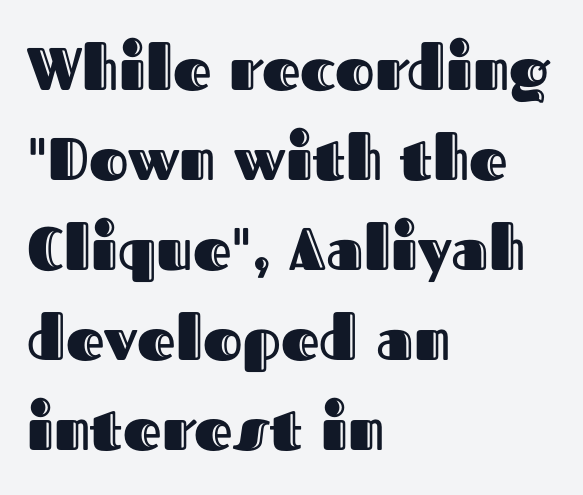
{"italic": "no", "width": "normal", "x_height": "medium", "monospaced": "no", "underline": "no", "align": "left", "line_spacing": "normal", "line_spacing_ratio": 1.5, "letter_spacing": "normal", "letter_spacing_em": 0.0, "glyph_px": 60}
